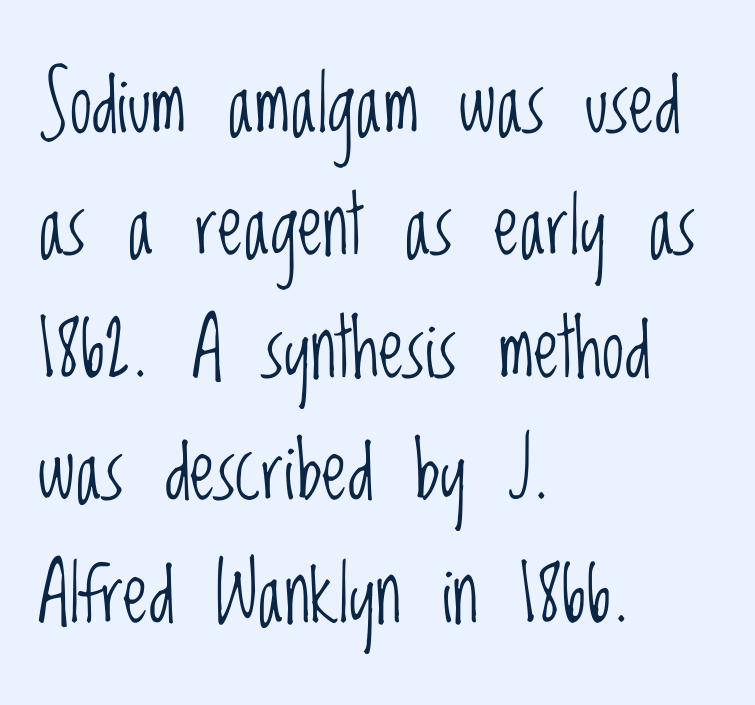
The specimen reads as upright at a glance. Spacing verdict: proportional, widths tailored to each character. Teacher's note: observe the even left margin — that is flush-left alignment. No chunkiness to these letters — they're not bold. In terms of letterform style, serifs are entirely absent.
